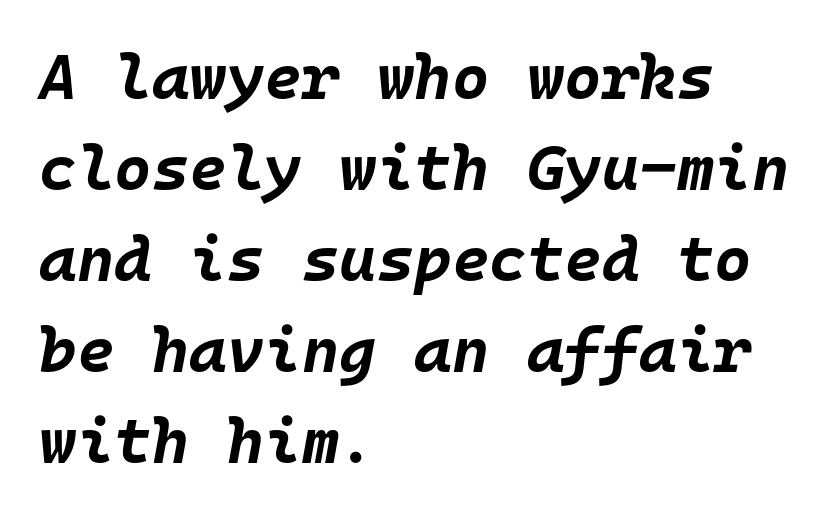
Q: Is the text bold? A: Yes.
Q: Is the text italic (slanted)? A: Yes, it leans right by about 10 degrees.
Q: Is the text underlined? A: No.
Q: How is the paragraph aligned? A: Left-aligned.
Q: Is the spacing between letters normal or unusually wide? A: Normal.
Q: Is the spacing between lines tight, normal or loose? A: Normal.
Q: Width (condensed, normal, or wide)? A: Normal.
Q: Stroke contrast? A: Low.
Q: x-height? A: Large.
Q: Monospaced? A: Yes.
